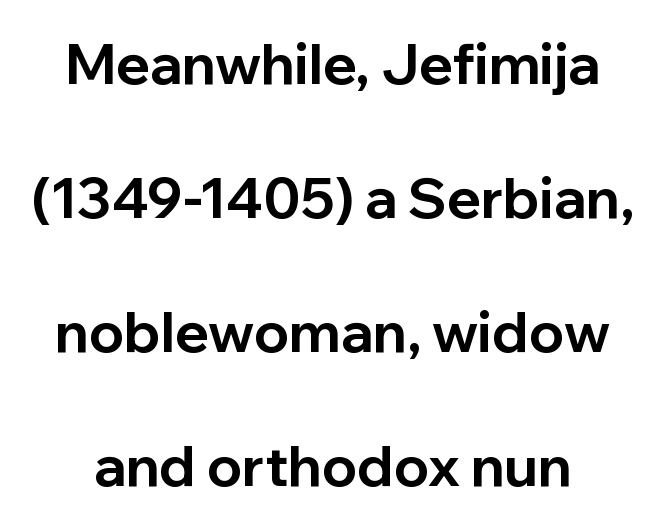
{"serif": "no", "italic": "no", "bold": "yes", "weight": "bold", "width": "normal", "stroke_contrast": "low", "x_height": "medium", "monospaced": "no", "underline": "no", "line_spacing": "loose", "line_spacing_ratio": 2.39, "letter_spacing": "normal", "letter_spacing_em": 0.0, "glyph_px": 56}
